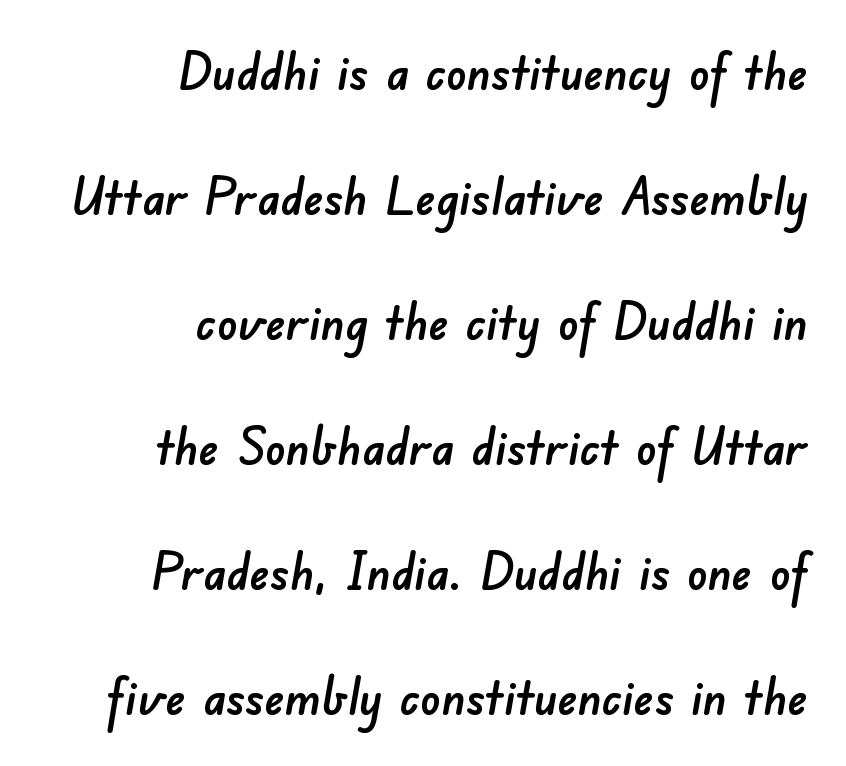
Nope, no serifs anywhere on these letters. The face used here is rendered with its standard letterfit. The passage shown is not underscored anywhere. Horizontal bands of white between lines are thick stripes. Varying glyph widths throughout — classic text-font behaviour.
